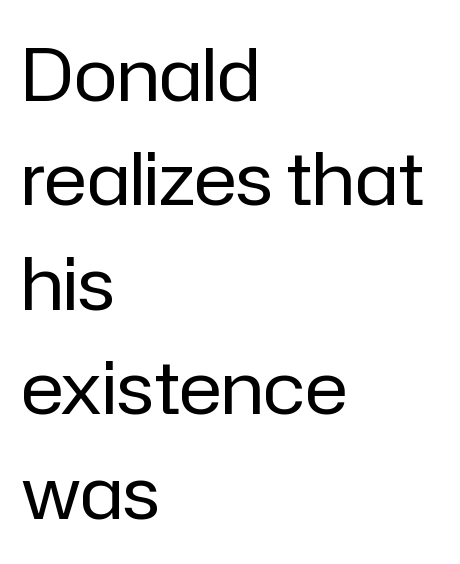
{"serif": "no", "italic": "no", "bold": "no", "weight": "regular", "width": "normal", "stroke_contrast": "low", "x_height": "medium", "monospaced": "no", "underline": "no", "align": "left", "line_spacing": "normal", "line_spacing_ratio": 1.43, "letter_spacing": "normal", "letter_spacing_em": 0.0, "glyph_px": 73}
